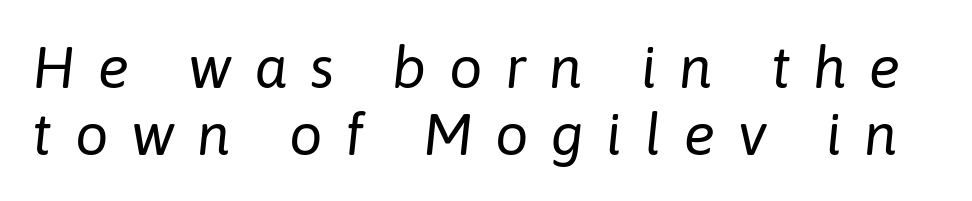
{"italic": "yes", "lean": "right", "slant_degrees": 6, "bold": "no", "weight": "regular", "width": "normal", "stroke_contrast": "low", "x_height": "medium", "monospaced": "no", "underline": "no", "line_spacing": "tight", "line_spacing_ratio": 1.14, "letter_spacing": "wide", "letter_spacing_em": 0.38, "glyph_px": 59}
